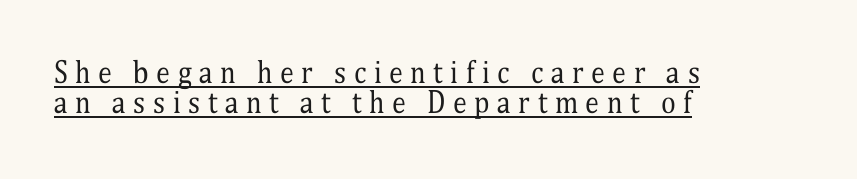
Posture: vertical. Is this a heavy cut? Hardly; it is regular or lighter. Alignment: flush left. Leading: reduced. Glance below the letters and you will spot a drawn line. Here the glyphs are tracked loosely, breaking word shapes into spaced letters.
